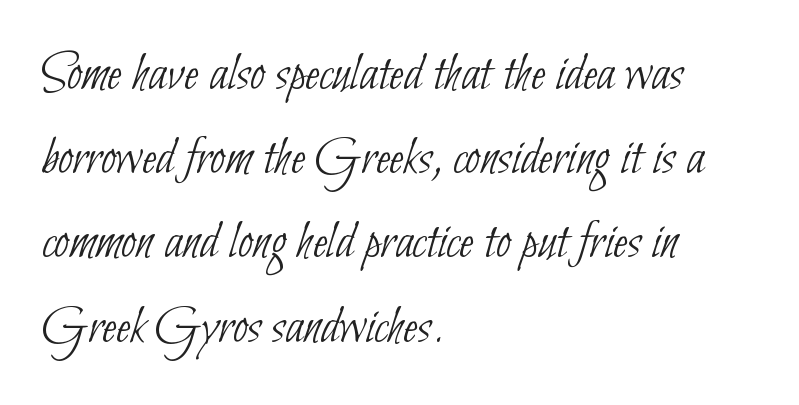
Alignment: flush left. Serif or sans? Sans — the stroke terminals are bare. The line-height multiplier appears to be the usual default. Caption: face not bold, strokes unweighted. Do the characters align in a grid? No, the font is proportional. Each word holds together tightly as a unit, with standard inter-letter gaps.
